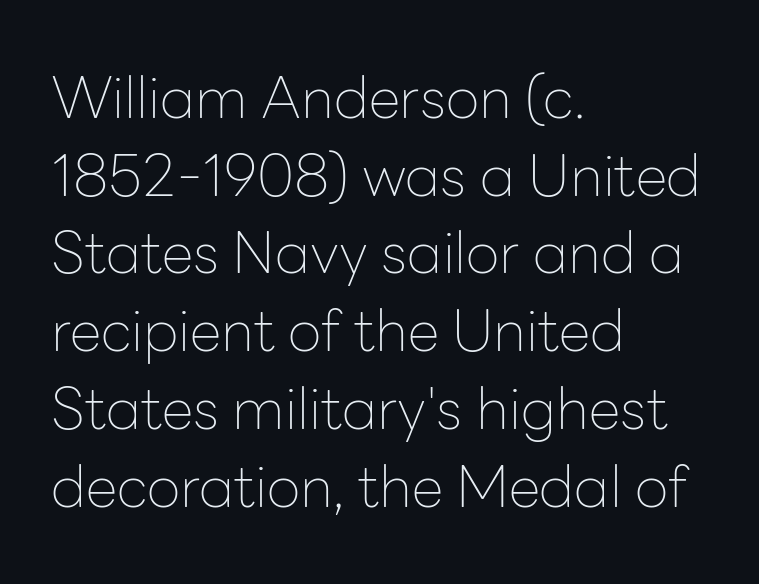
The image shows 58 px thin sans-serif type, upright; set left-aligned, normal line spacing (1.34x), normal letter spacing, not underlined; low stroke contrast and a medium x-height.
